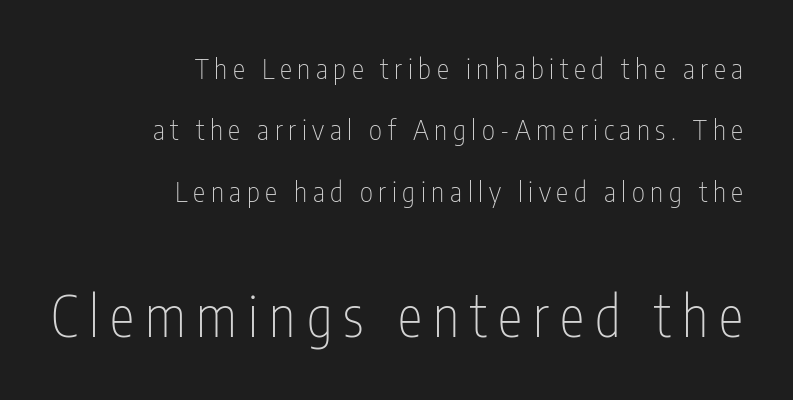
Q: Is the text bold? A: No.
Q: Is the text italic (slanted)? A: No, it is upright.
Q: Is the typeface a serif or a sans-serif typeface? A: Sans-serif.
Q: Is the text underlined? A: No.
Q: How is the paragraph aligned? A: Right-aligned.
Q: Is the spacing between letters normal or unusually wide? A: Unusually wide.
Q: Is the spacing between lines tight, normal or loose? A: Loose.
Q: Which block of text is set in a larger size, the first (top) or the second (bottom)? A: The second (bottom) one.
Q: Width (condensed, normal, or wide)? A: Condensed.
Q: Stroke contrast? A: Low.
Q: x-height? A: Medium.
Q: Monospaced? A: No.
